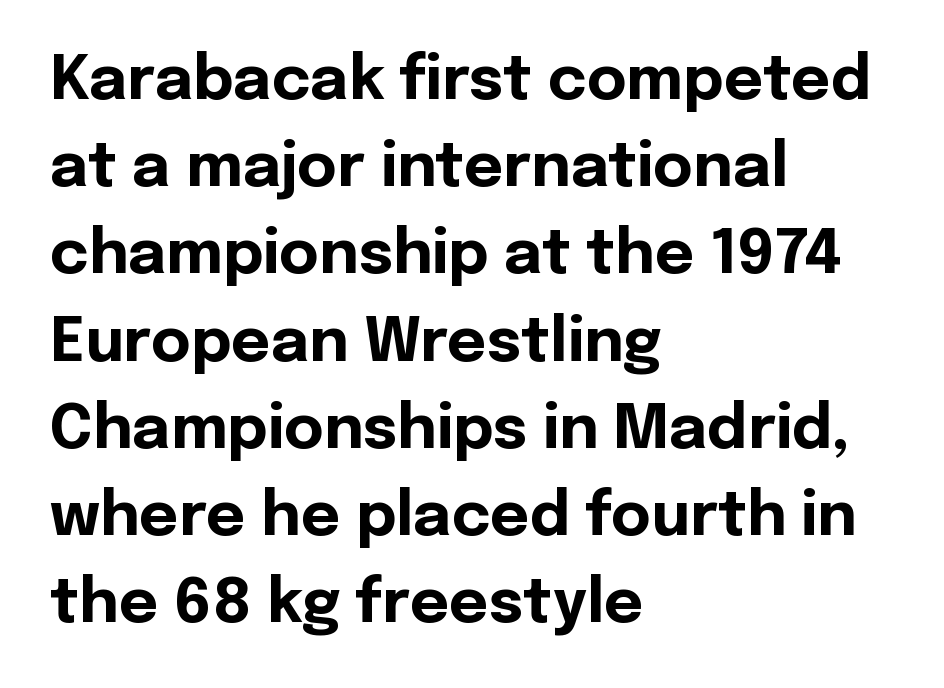
These lines carry a lot of weight — the face is fully bold. Each letter keeps its own natural width here, so spacing adapts to shape. You can tell from the bare stems that sans-serif type was used. If you drew a ruler down the left edge, every line would touch it. Just letters on the line, the space beneath them empty.
